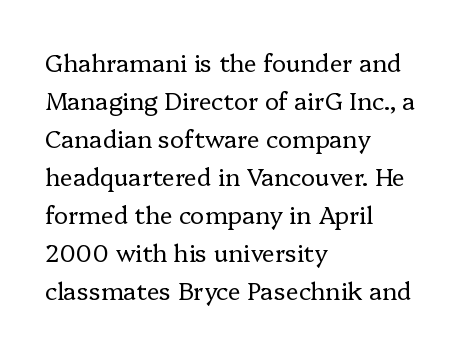
The image shows 24 px text type, upright; set left-aligned, normal line spacing (1.58x), normal letter spacing, not underlined.
